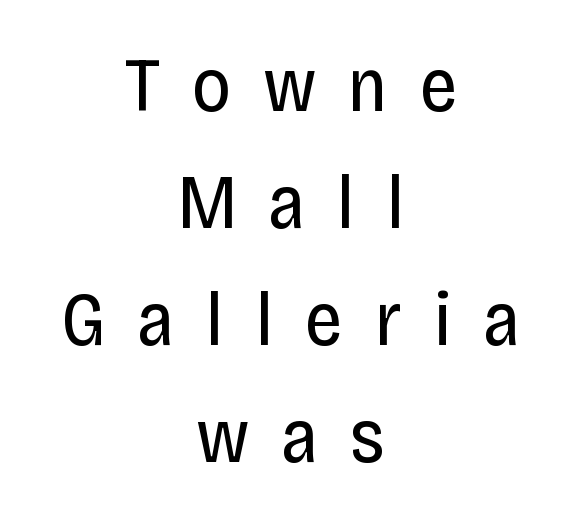
Q: Is the text bold? A: No.
Q: Is the text italic (slanted)? A: No, it is upright.
Q: Is the typeface a serif or a sans-serif typeface? A: Sans-serif.
Q: Is the text underlined? A: No.
Q: How is the paragraph aligned? A: Centered.
Q: Is the spacing between letters normal or unusually wide? A: Unusually wide.
Q: Is the spacing between lines tight, normal or loose? A: Normal.
Q: Width (condensed, normal, or wide)? A: Condensed.
Q: Stroke contrast? A: Low.
Q: x-height? A: Large.
Q: Monospaced? A: No.
